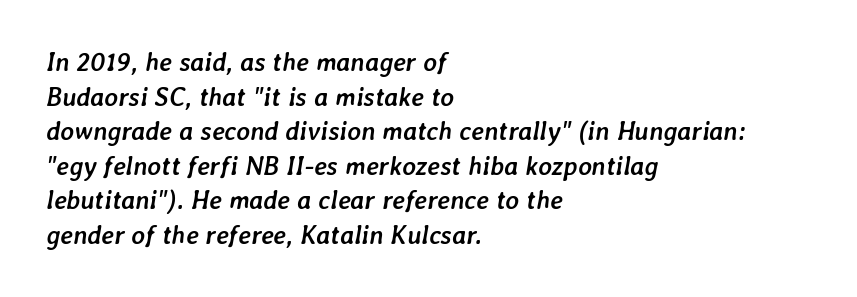
Casual observation: everything's shoved over to the left. Students, observe: this is what conventionally led text looks like. The face used here is rendered with its standard letterfit. Pretty heavy lettering here — definitely bold. The specimen omits any rule beneath the text block's lines. These lines were composed using italics.
